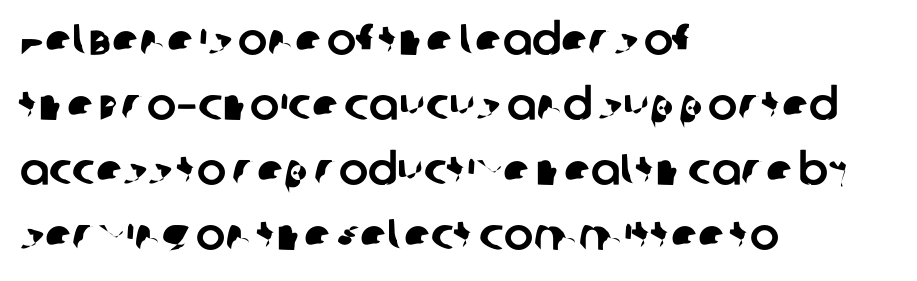
The image shows 44 px sans-serif type; set left-aligned, normal line spacing (1.48x), normal letter spacing, not underlined; low stroke contrast and a large x-height.
